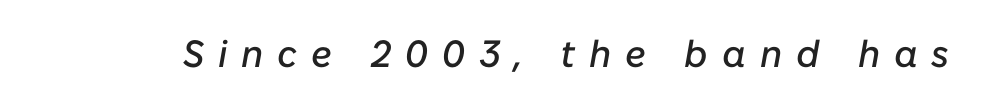
{"italic": "yes", "lean": "right", "slant_degrees": 10, "width": "normal", "stroke_contrast": "low", "x_height": "medium", "monospaced": "no", "underline": "no", "letter_spacing": "wide", "letter_spacing_em": 0.37, "glyph_px": 38}
